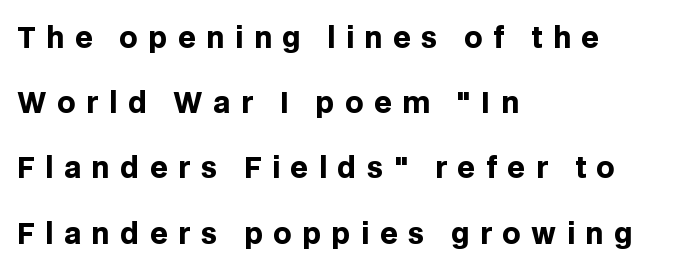
Q: Is the text bold? A: Yes.
Q: Is the text italic (slanted)? A: No, it is upright.
Q: Is the typeface a serif or a sans-serif typeface? A: Sans-serif.
Q: Is the text underlined? A: No.
Q: How is the paragraph aligned? A: Left-aligned.
Q: Is the spacing between letters normal or unusually wide? A: Unusually wide.
Q: Is the spacing between lines tight, normal or loose? A: Loose.
Q: Width (condensed, normal, or wide)? A: Normal.
Q: Stroke contrast? A: Low.
Q: x-height? A: Large.
Q: Monospaced? A: No.
